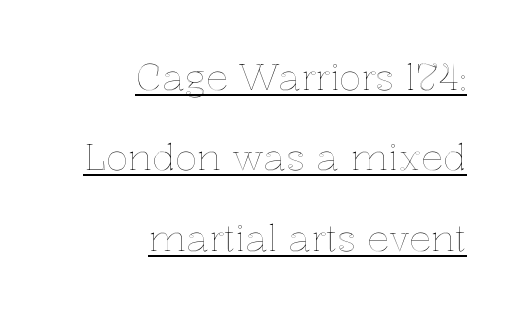
The image shows 37 px text type, upright; set right-aligned, loose line spacing (2.17x), normal letter spacing, underlined; a medium x-height.
